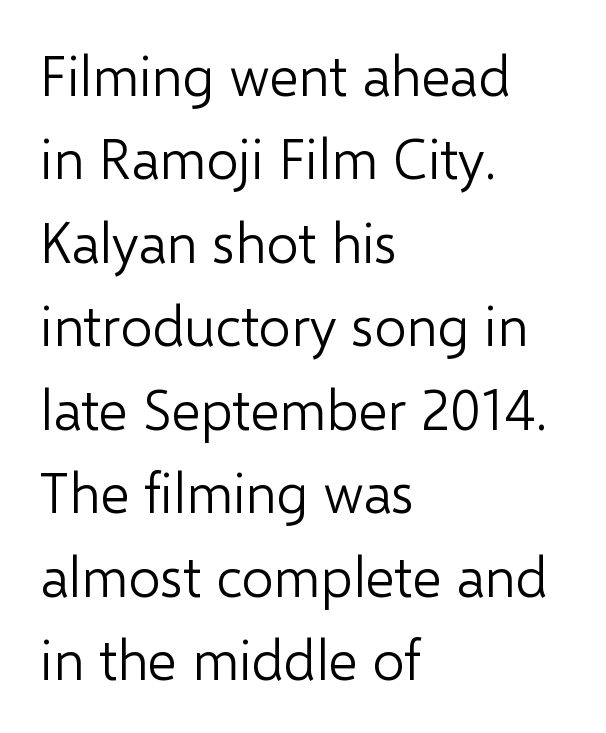
The image shows 56 px light sans-serif type, upright; set left-aligned, normal line spacing (1.49x), normal letter spacing, not underlined; low stroke contrast and a medium x-height.
